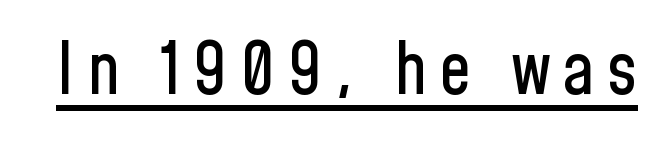
The image shows 71 px condensed sans-serif type, upright; set underlined; low stroke contrast and a medium x-height.
